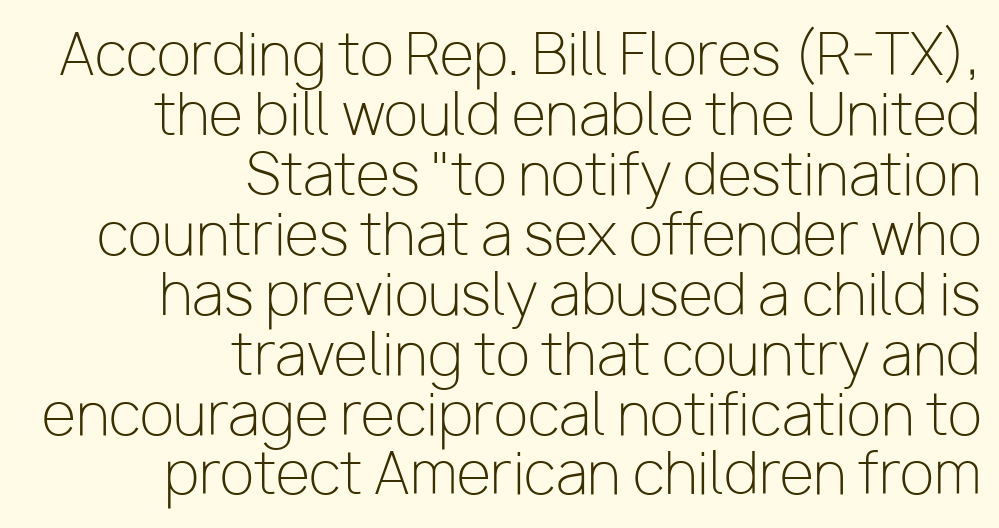
Q: Is the text bold? A: No.
Q: Is the text italic (slanted)? A: No, it is upright.
Q: Is the typeface a serif or a sans-serif typeface? A: Sans-serif.
Q: Is the text underlined? A: No.
Q: How is the paragraph aligned? A: Right-aligned.
Q: Is the spacing between letters normal or unusually wide? A: Normal.
Q: Is the spacing between lines tight, normal or loose? A: Tight.
Q: Width (condensed, normal, or wide)? A: Normal.
Q: Stroke contrast? A: Low.
Q: x-height? A: Medium.
Q: Monospaced? A: No.
